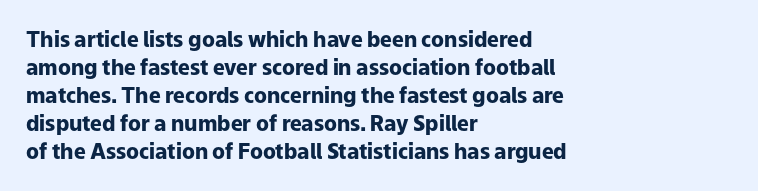
The image shows 21 px bold type, upright; set left-aligned, normal line spacing (1.33x), normal letter spacing, not underlined.
